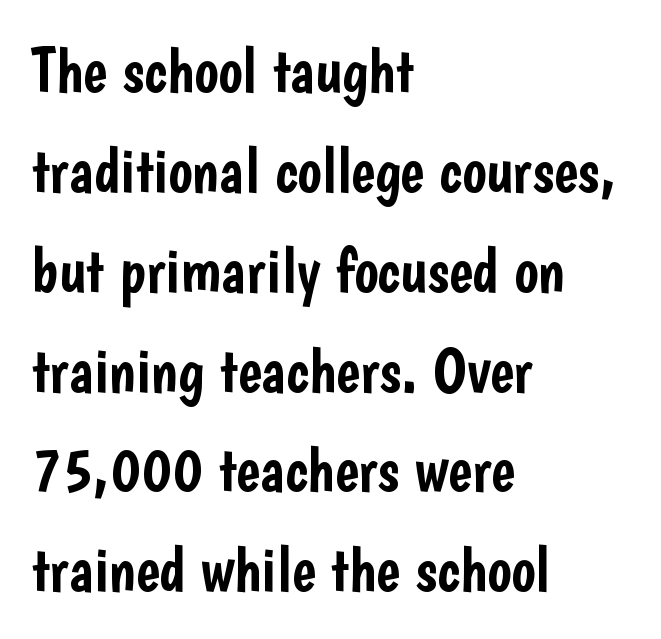
The type family on display is of the sans-serif kind. The space between consecutive lines is moderate. The font's upright variant was chosen for this text. What stands out about the letter spacing? Nothing — it is the standard amount. Do the characters align in a grid? No, the font is proportional. Does the copy run flush right? No — it runs flush left.
